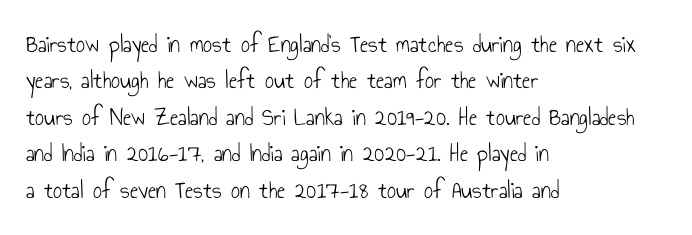
{"italic": "no", "bold": "no", "underline": "no", "align": "left", "line_spacing": "normal", "line_spacing_ratio": 1.46, "letter_spacing": "normal", "letter_spacing_em": 0.0, "glyph_px": 25}
